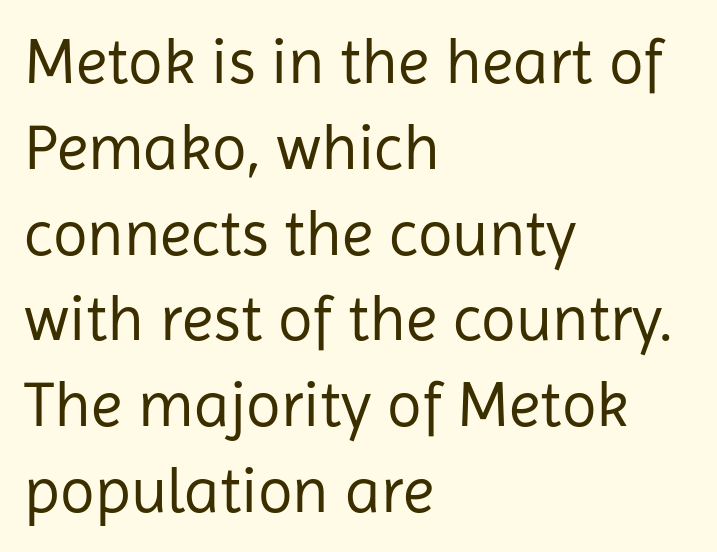
Q: Is the text bold? A: No.
Q: Is the text italic (slanted)? A: No, it is upright.
Q: Is the typeface a serif or a sans-serif typeface? A: Sans-serif.
Q: Is the text underlined? A: No.
Q: How is the paragraph aligned? A: Left-aligned.
Q: Is the spacing between letters normal or unusually wide? A: Normal.
Q: Is the spacing between lines tight, normal or loose? A: Normal.
Q: Width (condensed, normal, or wide)? A: Normal.
Q: Stroke contrast? A: Low.
Q: x-height? A: Medium.
Q: Monospaced? A: No.
